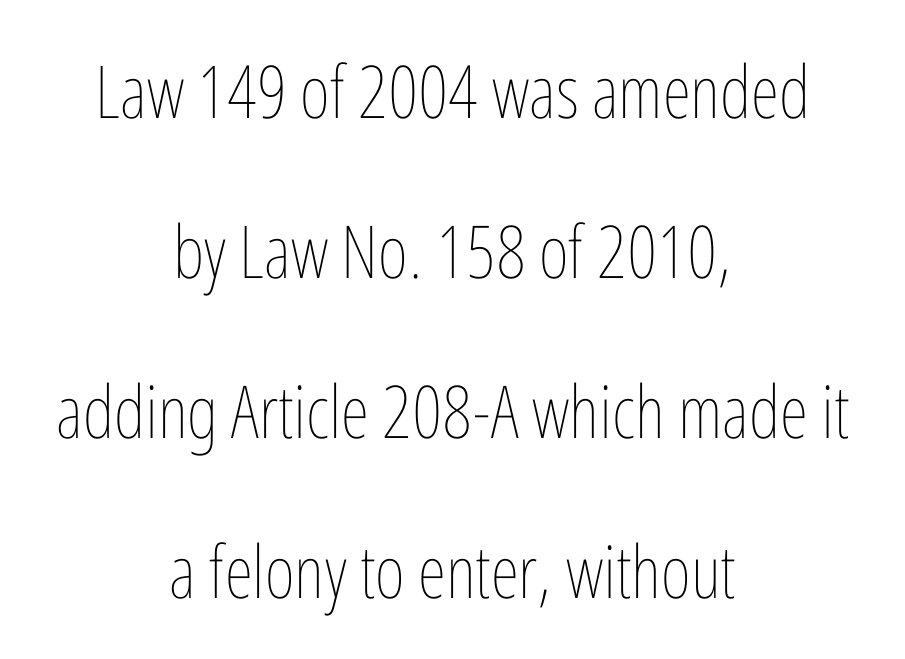
These lines are centered, leaving both edges ragged. A typesetter would mark this as roman, not italic. Default kerning and tracking; the words read as compact shapes. How would I describe the line gaps? Wide and relaxed. Varying glyph widths throughout — classic text-font behaviour.
